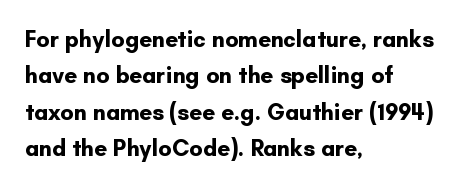
The text block is weighted toward the left margin, trailing off unevenly rightward. These lines carry a lot of weight — the face is fully bold. The letters stand upright; this is a roman face. Each row of text sits above clean, open space. This rendering leaves character spacing at its baseline value.
